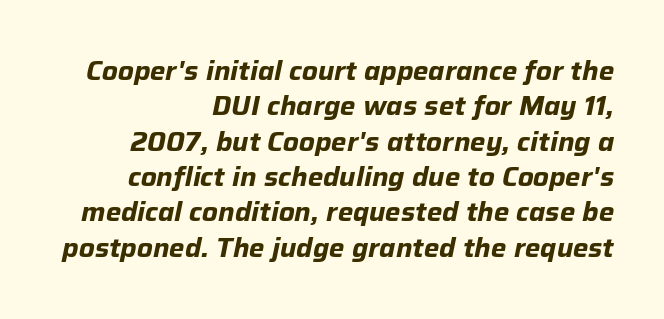
Q: Is the text bold? A: Yes.
Q: Is the text italic (slanted)? A: Yes, it leans right by about 12 degrees.
Q: Is the text underlined? A: No.
Q: How is the paragraph aligned? A: Right-aligned.
Q: Is the spacing between letters normal or unusually wide? A: Normal.
Q: Is the spacing between lines tight, normal or loose? A: Normal.
